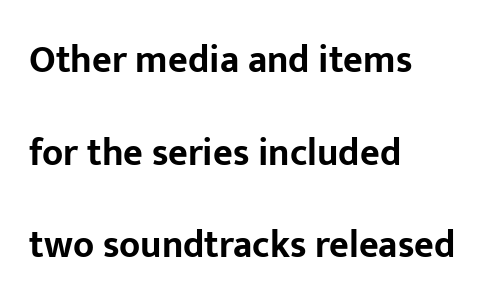
Q: Is the text bold? A: Yes.
Q: Is the text italic (slanted)? A: No, it is upright.
Q: Is the typeface a serif or a sans-serif typeface? A: Sans-serif.
Q: Is the text underlined? A: No.
Q: How is the paragraph aligned? A: Left-aligned.
Q: Is the spacing between letters normal or unusually wide? A: Normal.
Q: Is the spacing between lines tight, normal or loose? A: Loose.
Q: Width (condensed, normal, or wide)? A: Normal.
Q: Stroke contrast? A: Low.
Q: x-height? A: Medium.
Q: Monospaced? A: No.
